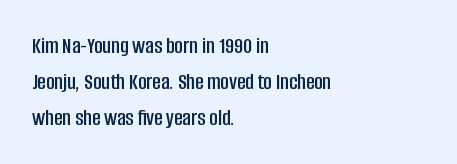
The image shows 23 px text type, upright; set left-aligned, normal line spacing (1.56x), normal letter spacing, not underlined.
